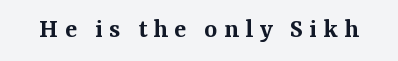
Q: Is the text bold? A: Semi-bold.
Q: Is the text italic (slanted)? A: No, it is upright.
Q: Is the typeface a serif or a sans-serif typeface? A: Serif.
Q: Is the text underlined? A: No.
Q: Is the spacing between letters normal or unusually wide? A: Unusually wide.
Q: Width (condensed, normal, or wide)? A: Normal.
Q: Stroke contrast? A: Medium.
Q: x-height? A: Medium.
Q: Monospaced? A: No.
